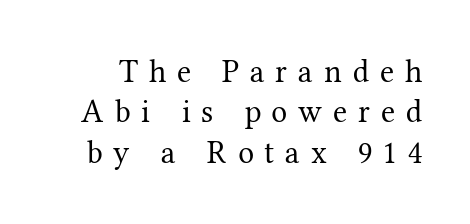
The font sits on the lighter half of the weight spectrum, regular included. Rule under the text: the space is simply empty. Classification — serif. The tracking jumps out immediately: characters are airy and widely separated.
